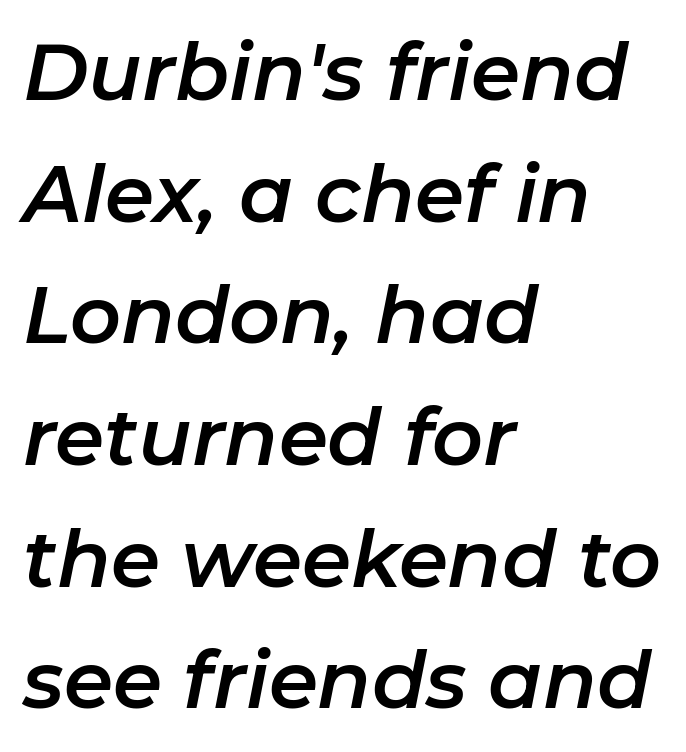
Q: Is the text italic (slanted)? A: Yes, it leans right by about 11 degrees.
Q: Is the text underlined? A: No.
Q: How is the paragraph aligned? A: Left-aligned.
Q: Is the spacing between letters normal or unusually wide? A: Normal.
Q: Is the spacing between lines tight, normal or loose? A: Normal.
Q: Width (condensed, normal, or wide)? A: Normal.
Q: Stroke contrast? A: Low.
Q: x-height? A: Medium.
Q: Monospaced? A: No.
